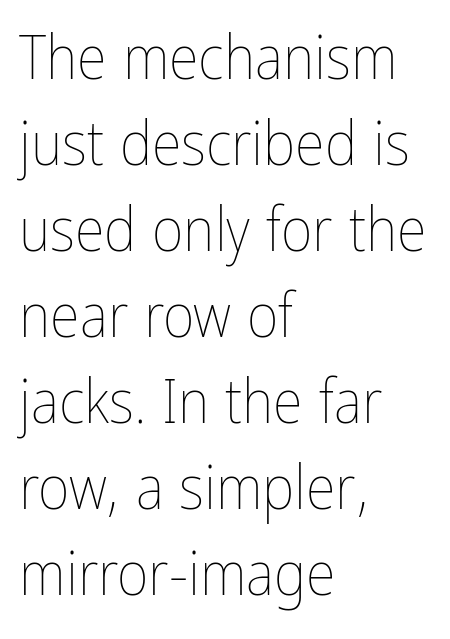
The image shows 61 px thin, condensed type, upright; set left-aligned, normal line spacing (1.41x), normal letter spacing, not underlined; low stroke contrast and a medium x-height.
